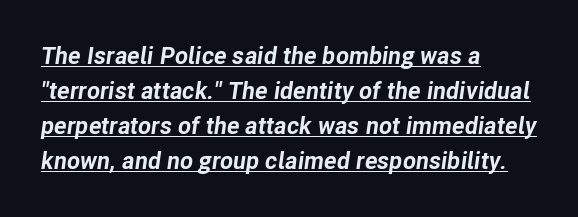
The image shows 24 px bold type, italic (leaning right); set left-aligned, normal line spacing (1.46x), normal letter spacing, underlined.
